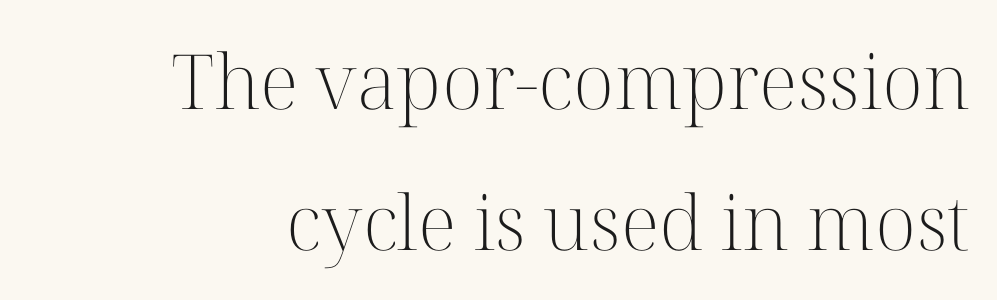
The image shows 76 px light serif type, upright; set right-aligned, line spacing 1.85x, normal letter spacing, not underlined; high stroke contrast and a medium x-height.
